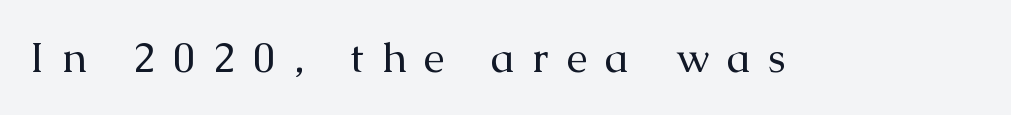
Tracking value appears strongly positive — letters spread wide. Weight: regular or lighter. Does the lettering tilt? It doesn't — this is upright. Yep, those are serifs on the letters. Just letters on the line, the space beneath them empty. Do the characters align in a grid? No, the font is proportional.
